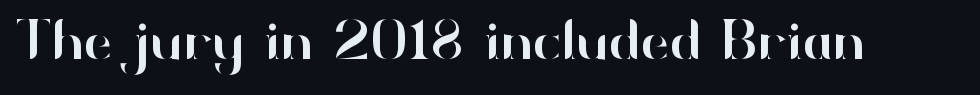
Q: Is the text italic (slanted)? A: No, it is upright.
Q: Is the typeface a serif or a sans-serif typeface? A: Sans-serif.
Q: Is the text underlined? A: No.
Q: Is the spacing between letters normal or unusually wide? A: Normal.
Q: Width (condensed, normal, or wide)? A: Normal.
Q: Stroke contrast? A: High.
Q: x-height? A: Small.
Q: Monospaced? A: No.
